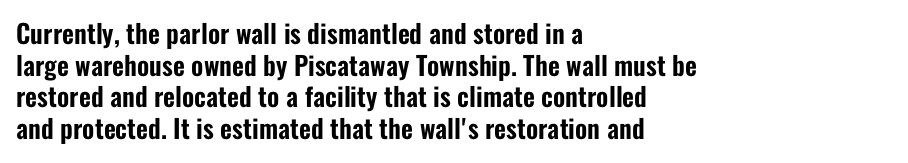
The image shows 26 px text type, upright; set left-aligned, line spacing 1.22x, normal letter spacing, not underlined.
